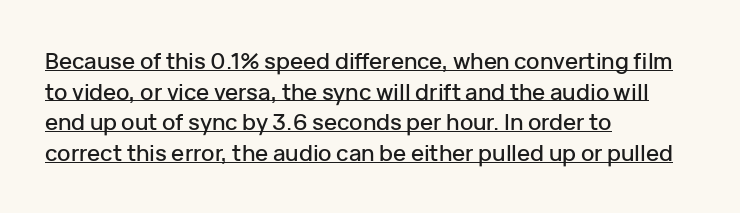
Like a heading marked for emphasis, these lines bear an underscore. Layout note: lines flush left. The tracking reads as untouched default to a designer's eye. Do the letters lean? They stand straight.
